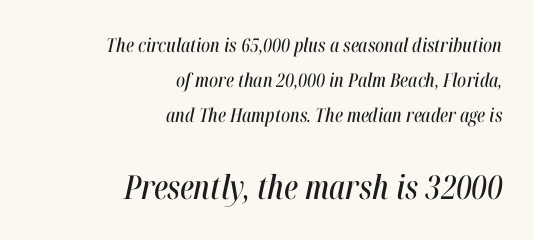
The image shows 33 px condensed type, italic (leaning right); set right-aligned, line spacing 1.85x, normal letter spacing, not underlined; the second (bottom) block is 1.74x larger; high stroke contrast and a medium x-height.
